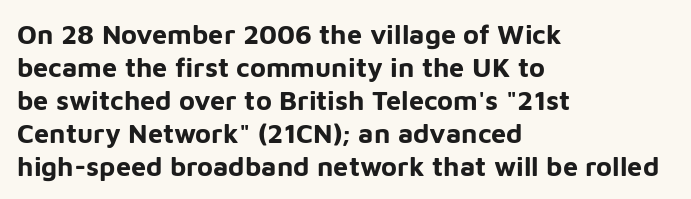
{"italic": "no", "bold": "yes", "underline": "no", "align": "left", "line_spacing_ratio": 1.22, "letter_spacing": "normal", "letter_spacing_em": 0.0, "glyph_px": 27}
